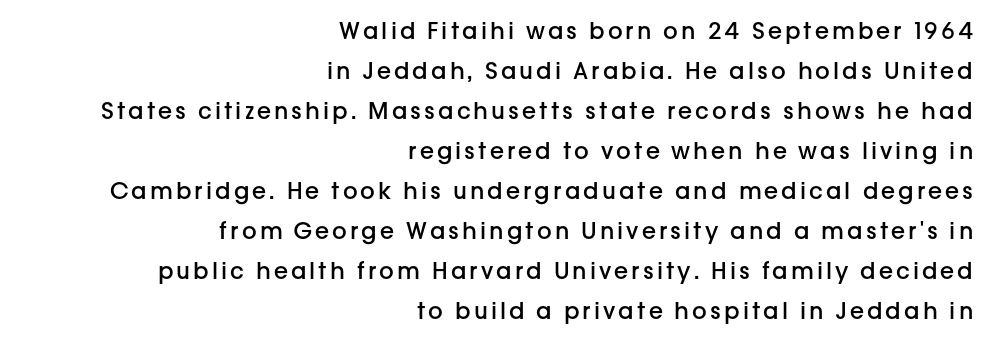
The image shows 23 px text type, upright; set right-aligned, line spacing 1.74x, not underlined.
